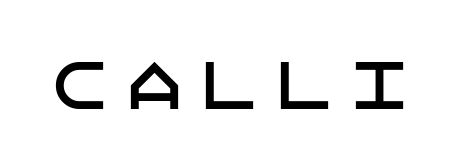
{"serif": "no", "italic": "no", "width": "normal", "stroke_contrast": "low", "x_height": "large", "underline": "no", "glyph_px": 63}
